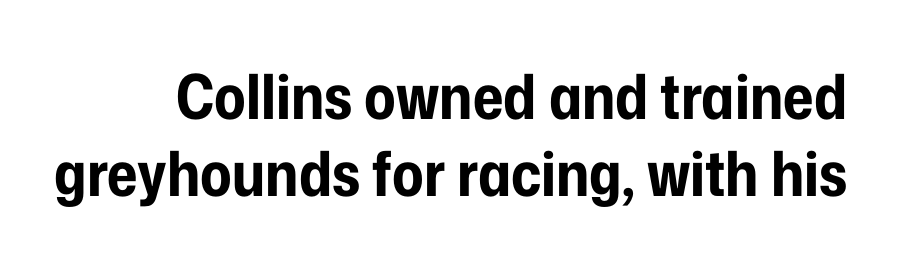
The image shows 62 px bold, condensed sans-serif type, upright; set normal line spacing (1.25x), normal letter spacing, not underlined; low stroke contrast and a medium x-height.
